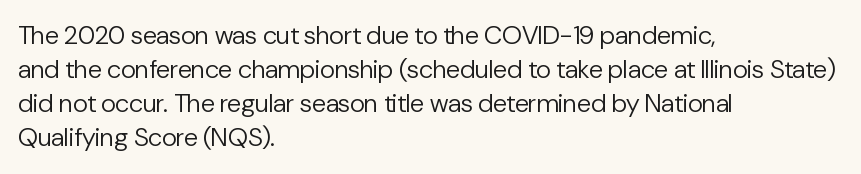
Q: Is the text bold? A: No.
Q: Is the text italic (slanted)? A: No, it is upright.
Q: Is the text underlined? A: No.
Q: How is the paragraph aligned? A: Left-aligned.
Q: Is the spacing between letters normal or unusually wide? A: Normal.
Q: Is the spacing between lines tight, normal or loose? A: Normal.
